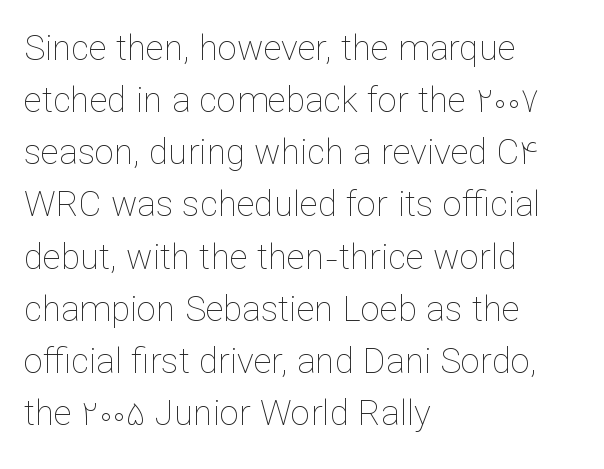
{"italic": "no", "bold": "no", "weight": "thin", "width": "normal", "stroke_contrast": "low", "x_height": "medium", "monospaced": "no", "underline": "no", "align": "left", "line_spacing": "normal", "line_spacing_ratio": 1.49, "letter_spacing": "normal", "letter_spacing_em": 0.0, "glyph_px": 35}
